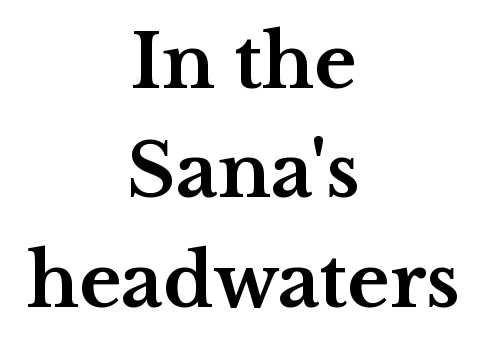
{"serif": "yes", "italic": "no", "bold": "yes", "weight": "bold", "width": "wide", "stroke_contrast": "medium", "x_height": "medium", "monospaced": "no", "underline": "no", "align": "center", "line_spacing": "normal", "line_spacing_ratio": 1.5, "letter_spacing": "normal", "letter_spacing_em": 0.0, "glyph_px": 73}
